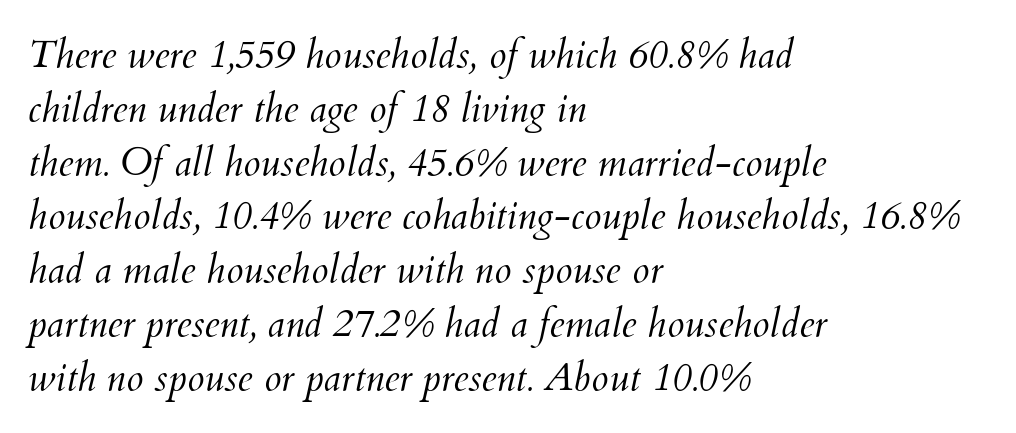
Line beginnings align vertically; line endings do not. Students, note that the glyphs here touch the page at normal intervals. Summary of vertical rhythm: regular, with standard interline spacing. These lines were composed using italics. Check the space under the baseline: it is left empty. The passage shown is typed in a proportional face where columns would drift.
